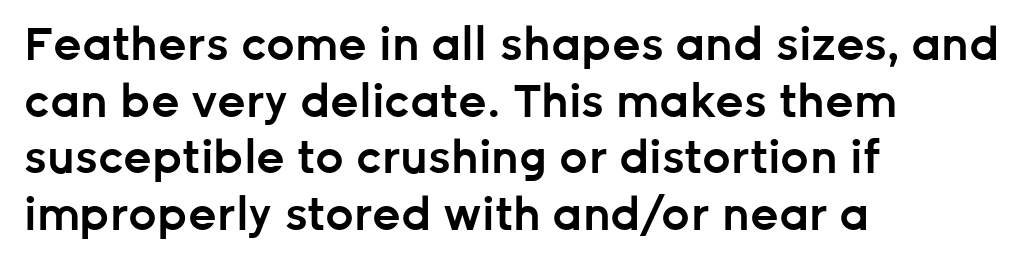
The image shows 45 px semibold sans-serif type, upright; set left-aligned, normal line spacing (1.26x), normal letter spacing, not underlined; low stroke contrast and a medium x-height.
